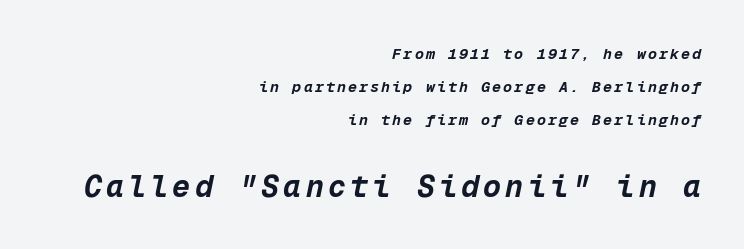
The image shows 30 px bold type, italic (leaning right), monospaced; set right-aligned, loose line spacing (2.2x), not underlined; the second (bottom) block is 2.0x larger; low stroke contrast and a medium x-height.
